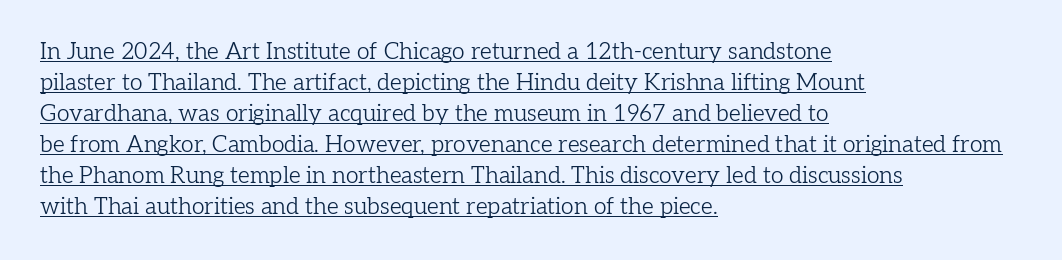
{"italic": "no", "bold": "no", "underline": "yes", "align": "left", "line_spacing": "normal", "line_spacing_ratio": 1.35, "letter_spacing": "normal", "letter_spacing_em": 0.0, "glyph_px": 23}
